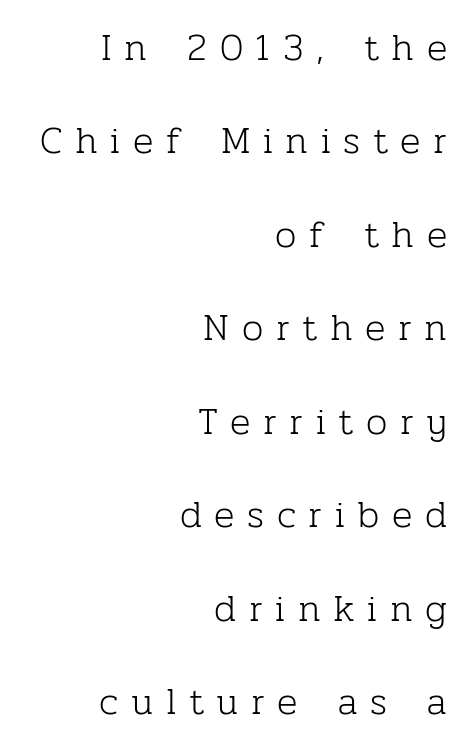
Yep, those are serifs on the letters. Short and long lines alike share a common ending point at right. Vertically, the passage feels expansive, rows floating well apart. Each letter keeps its own natural width here, so spacing adapts to shape. Rule under the text: the space is simply empty. Vertical strokes here are truly vertical.
